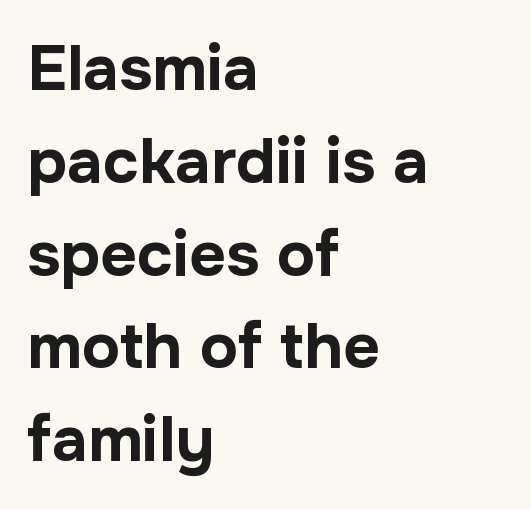
{"serif": "no", "italic": "no", "bold": "yes", "weight": "bold", "width": "normal", "stroke_contrast": "low", "x_height": "medium", "monospaced": "no", "underline": "no", "align": "left", "line_spacing": "normal", "line_spacing_ratio": 1.45, "letter_spacing": "normal", "letter_spacing_em": 0.0, "glyph_px": 64}
